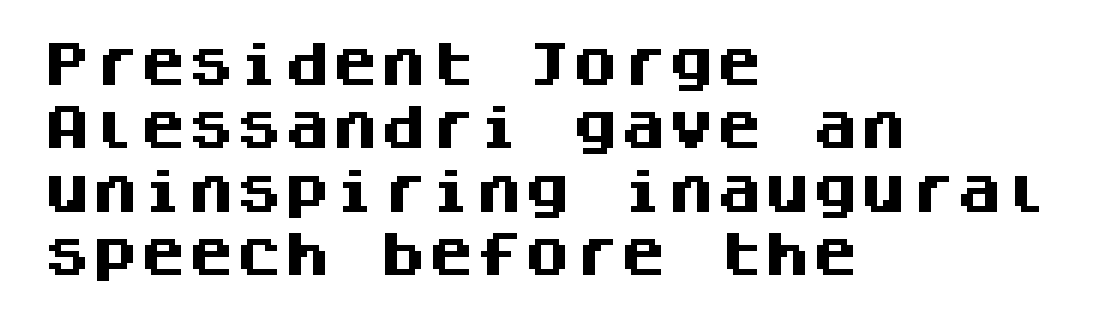
Clear beneath every line of the passage. The leading is moderate, giving the passage an even texture. Do the characters align in a grid? Yes, the font is monospaced. Does the lettering tilt? It doesn't — this is upright. The text block is weighted toward the left margin, trailing off unevenly rightward.
